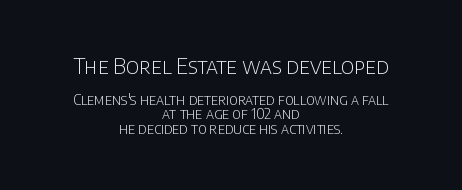
Block one is the big one; block two sits smaller underneath. What stands out about the letter spacing? Nothing — it is the standard amount. A clean baseline with only descenders dipping below it. These lines were composed using upright roman letters. Stem width sits at or under what a default text font uses.
